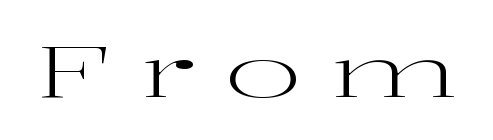
The image shows 72 px regular-weight, wide serif type, upright; set unusually wide letter spacing (+0.43 em), not underlined; high stroke contrast and a medium x-height.
